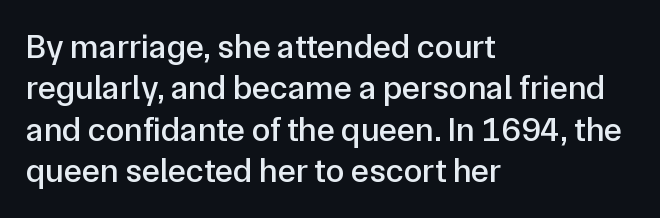
{"serif": "no", "italic": "no", "width": "normal", "stroke_contrast": "low", "x_height": "medium", "monospaced": "no", "underline": "no", "align": "left", "line_spacing_ratio": 1.22, "letter_spacing": "normal", "letter_spacing_em": 0.0, "glyph_px": 34}
